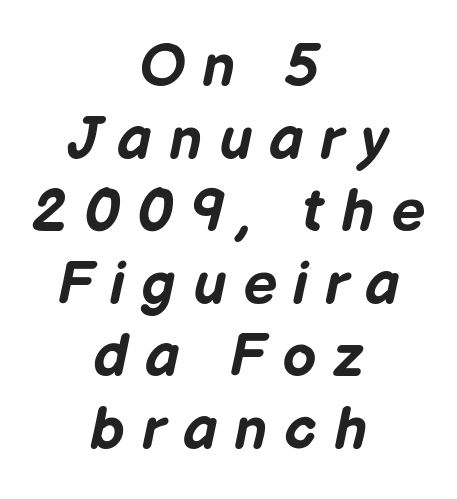
The image shows 60 px bold type, italic (leaning right); set centered, line spacing 1.21x, unusually wide letter spacing (+0.28 em), not underlined; low stroke contrast and a medium x-height.
